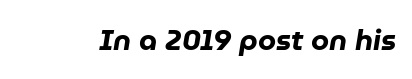
The image shows 29 px heavy type, italic (leaning right); set normal letter spacing, not underlined; low stroke contrast and a medium x-height.
